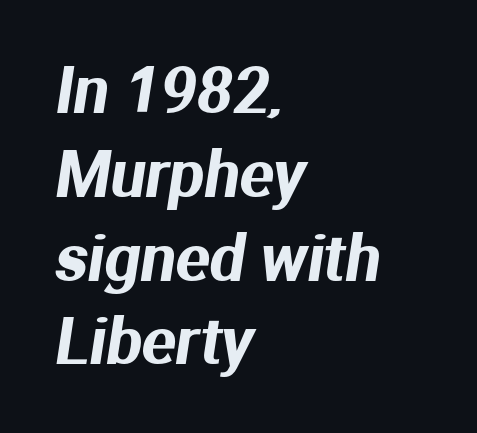
{"serif": "no", "width": "normal", "stroke_contrast": "medium", "x_height": "medium", "monospaced": "no", "underline": "no", "align": "left", "line_spacing": "normal", "line_spacing_ratio": 1.33, "letter_spacing": "normal", "letter_spacing_em": 0.0, "glyph_px": 63}
